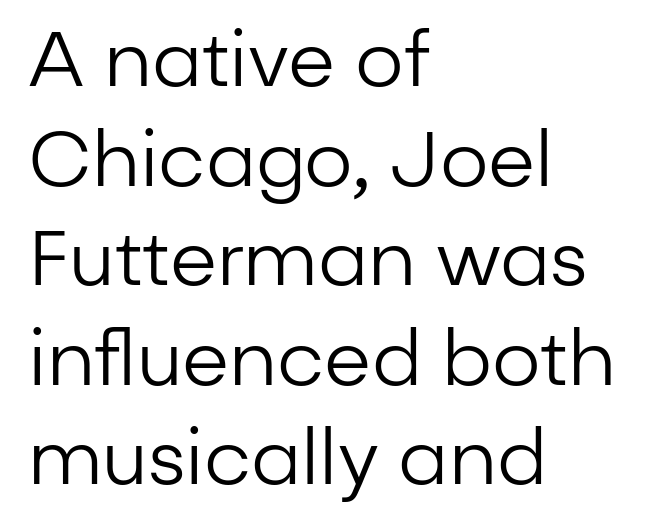
{"serif": "no", "italic": "no", "bold": "no", "weight": "regular", "width": "normal", "stroke_contrast": "low", "x_height": "medium", "monospaced": "no", "underline": "no", "align": "left", "line_spacing": "normal", "line_spacing_ratio": 1.31, "letter_spacing": "normal", "letter_spacing_em": 0.0, "glyph_px": 76}
